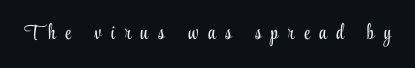
{"bold": "no", "underline": "no", "letter_spacing": "wide", "letter_spacing_em": 0.46, "glyph_px": 21}
